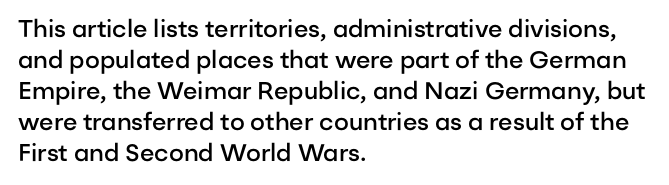
The image shows 24 px text type, upright; set left-aligned, normal line spacing (1.29x), normal letter spacing, not underlined.
